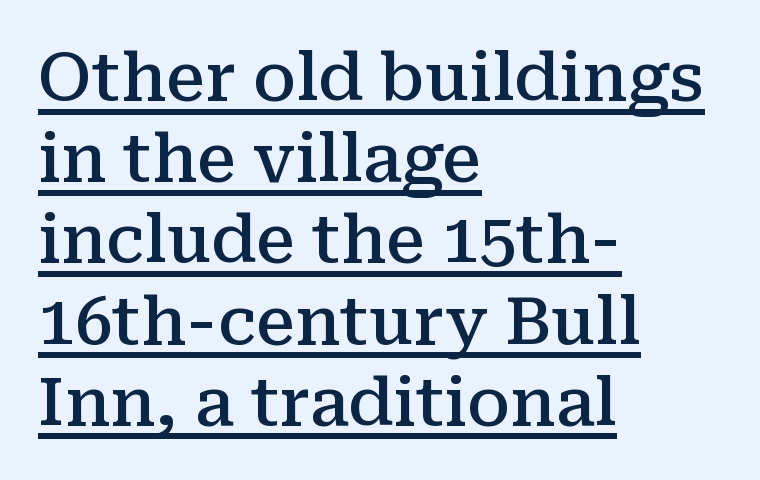
Q: Is the text bold? A: Semi-bold.
Q: Is the text italic (slanted)? A: No, it is upright.
Q: Is the typeface a serif or a sans-serif typeface? A: Serif.
Q: Is the text underlined? A: Yes.
Q: How is the paragraph aligned? A: Left-aligned.
Q: Is the spacing between letters normal or unusually wide? A: Normal.
Q: Width (condensed, normal, or wide)? A: Normal.
Q: Stroke contrast? A: Medium.
Q: x-height? A: Medium.
Q: Monospaced? A: No.
